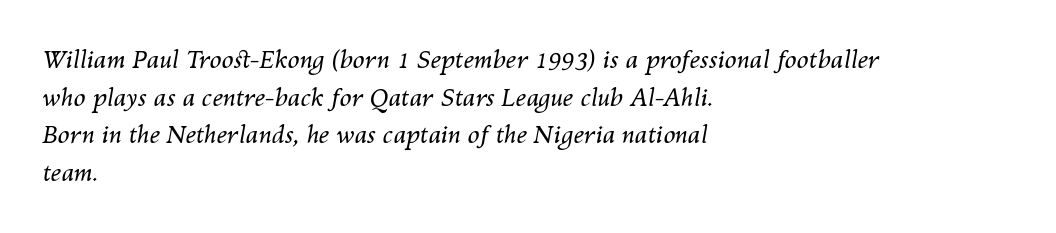
Q: Is the text bold? A: No.
Q: Is the text italic (slanted)? A: Yes, it leans right by about 10 degrees.
Q: Is the text underlined? A: No.
Q: How is the paragraph aligned? A: Left-aligned.
Q: Is the spacing between letters normal or unusually wide? A: Normal.
Q: Is the spacing between lines tight, normal or loose? A: Normal.
